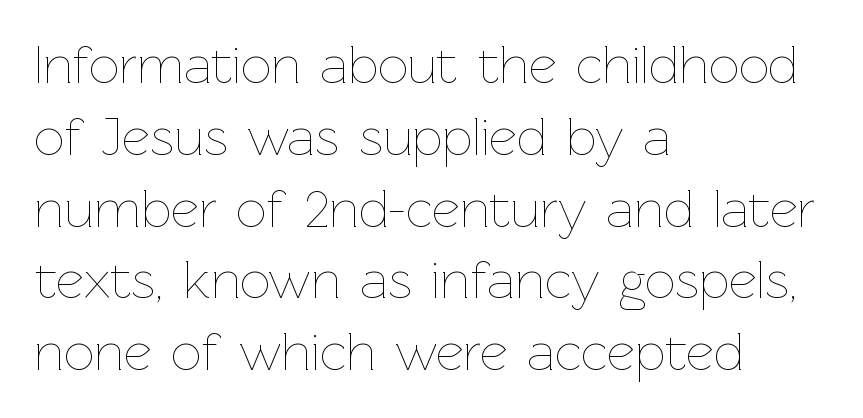
The image shows 54 px thin type, upright; set left-aligned, normal line spacing (1.33x), normal letter spacing, not underlined; low stroke contrast and a medium x-height.
